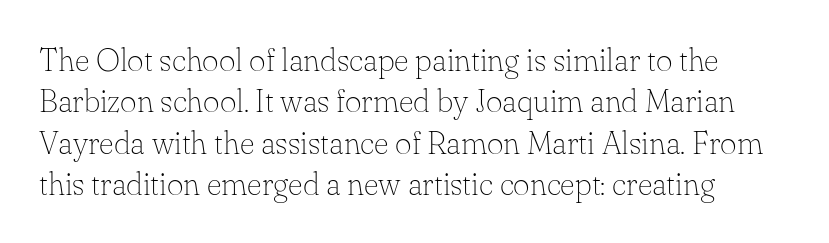
{"serif": "yes", "italic": "no", "bold": "no", "weight": "thin", "width": "normal", "stroke_contrast": "low", "x_height": "small", "monospaced": "no", "underline": "no", "line_spacing": "normal", "line_spacing_ratio": 1.29, "letter_spacing": "normal", "letter_spacing_em": 0.0, "glyph_px": 32}
